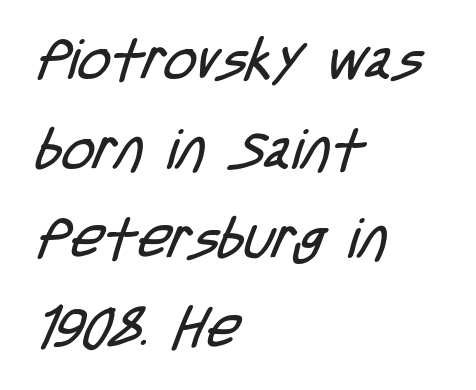
The image shows 56 px regular-weight, condensed sans-serif type; set left-aligned, normal line spacing (1.6x), normal letter spacing, not underlined; low stroke contrast and a large x-height.
